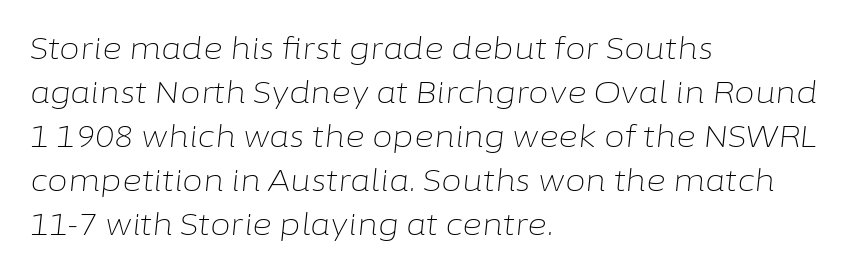
The image shows 30 px light type, italic (leaning right); set left-aligned, normal line spacing (1.47x), normal letter spacing, not underlined; low stroke contrast and a medium x-height.
